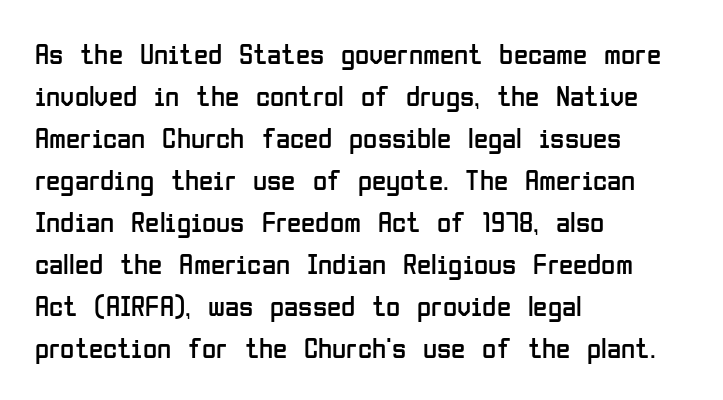
Q: Is the text bold? A: No.
Q: Is the text italic (slanted)? A: No, it is upright.
Q: Is the typeface a serif or a sans-serif typeface? A: Sans-serif.
Q: Is the text underlined? A: No.
Q: How is the paragraph aligned? A: Left-aligned.
Q: Is the spacing between letters normal or unusually wide? A: Normal.
Q: Is the spacing between lines tight, normal or loose? A: Normal.
Q: Width (condensed, normal, or wide)? A: Condensed.
Q: Stroke contrast? A: Low.
Q: x-height? A: Medium.
Q: Monospaced? A: No.
